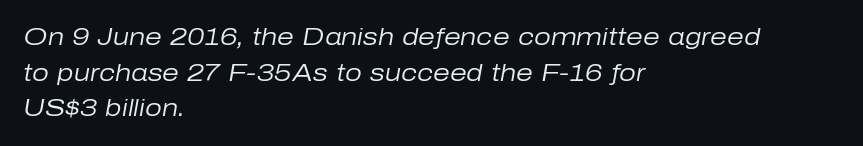
Here the glyphs are tracked normally, forming tight word shapes. Descender tails drop into unmarked territory. The designer left line spacing at the default. Each stroke keeps to a modest, everyday thickness or less.
